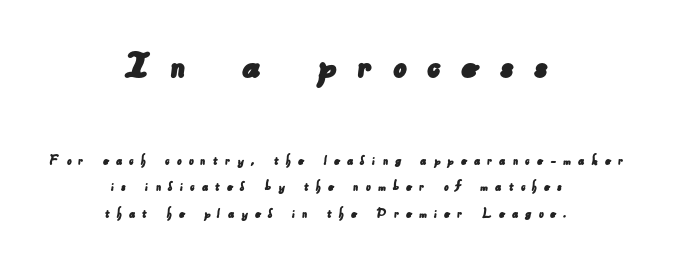
Q: Is the typeface a serif or a sans-serif typeface? A: Sans-serif.
Q: Is the text underlined? A: No.
Q: How is the paragraph aligned? A: Centered.
Q: Is the spacing between letters normal or unusually wide? A: Unusually wide.
Q: Which block of text is set in a larger size, the first (top) or the second (bottom)? A: The first (top) one.
Q: Width (condensed, normal, or wide)? A: Normal.
Q: Stroke contrast? A: Low.
Q: x-height? A: Small.
Q: Monospaced? A: No.
